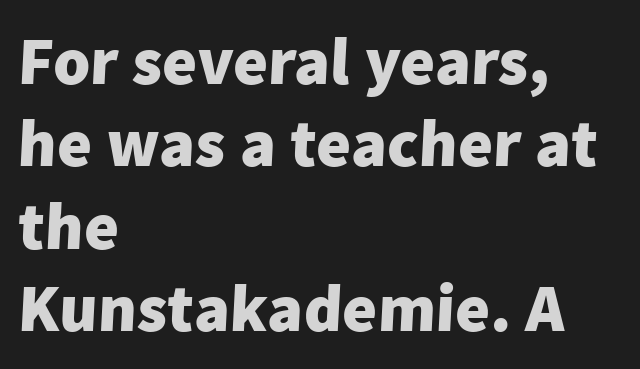
Q: Is the text bold? A: Yes.
Q: Is the typeface a serif or a sans-serif typeface? A: Sans-serif.
Q: Is the text underlined? A: No.
Q: How is the paragraph aligned? A: Left-aligned.
Q: Is the spacing between letters normal or unusually wide? A: Normal.
Q: Width (condensed, normal, or wide)? A: Normal.
Q: Stroke contrast? A: Low.
Q: x-height? A: Medium.
Q: Monospaced? A: No.
